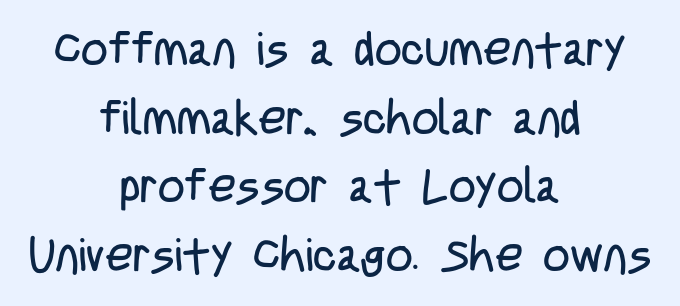
Q: Is the text bold? A: No.
Q: Is the text italic (slanted)? A: No, it is upright.
Q: Is the typeface a serif or a sans-serif typeface? A: Sans-serif.
Q: Is the text underlined? A: No.
Q: How is the paragraph aligned? A: Centered.
Q: Is the spacing between letters normal or unusually wide? A: Normal.
Q: Is the spacing between lines tight, normal or loose? A: Normal.
Q: Width (condensed, normal, or wide)? A: Condensed.
Q: Stroke contrast? A: Low.
Q: x-height? A: Large.
Q: Monospaced? A: No.
